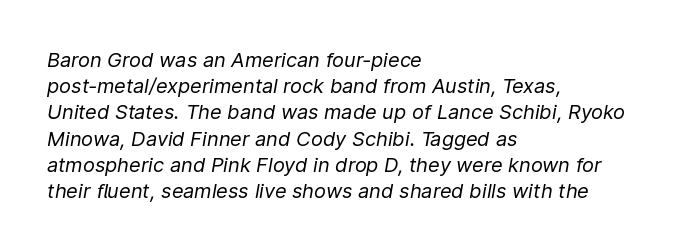
The image shows 20 px text type, italic (leaning right); set left-aligned, normal line spacing (1.31x), normal letter spacing, not underlined.
